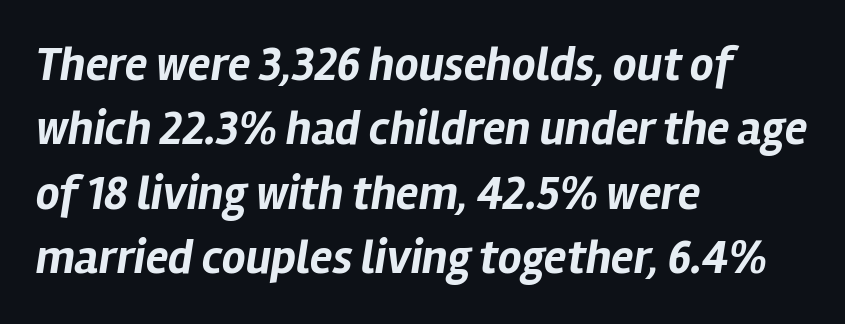
{"italic": "yes", "lean": "right", "slant_degrees": 12, "bold": "yes", "weight": "bold", "width": "normal", "stroke_contrast": "low", "x_height": "medium", "monospaced": "no", "underline": "no", "align": "left", "line_spacing": "normal", "line_spacing_ratio": 1.37, "letter_spacing": "normal", "letter_spacing_em": 0.0, "glyph_px": 47}
